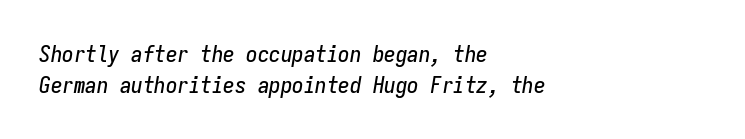
The image shows 23 px text type, italic (leaning right); set left-aligned, normal line spacing (1.34x), normal letter spacing, not underlined.
